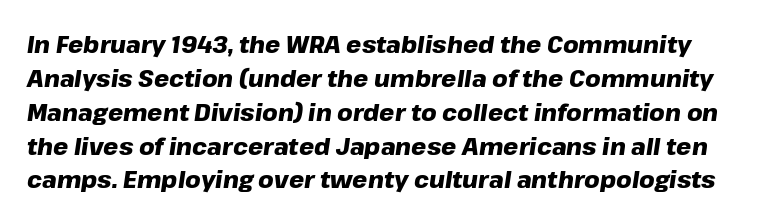
Is the type bold? Yes — the strokes are clearly thick and heavy. The space directly below the letters is spotless. The face used here has a pronounced slope to its letters. A typesetter would call this leading conventional body-copy spacing. A typesetter would call this zero additional tracking.
